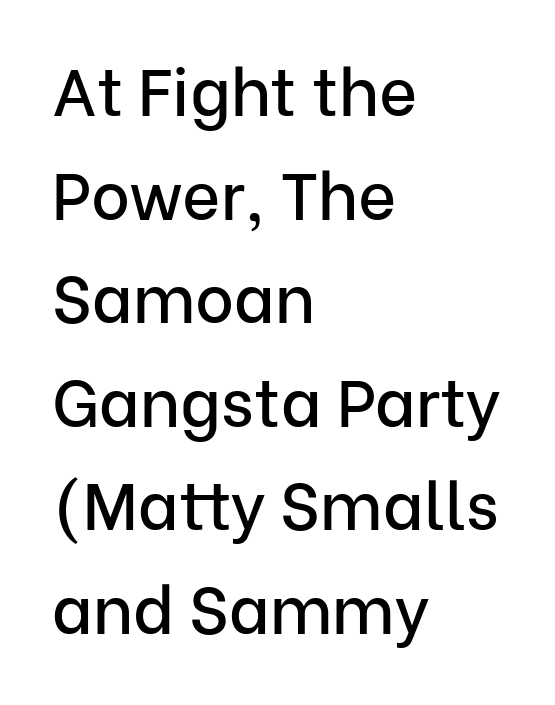
The image shows 66 px sans-serif type, upright; set left-aligned, normal line spacing (1.57x), normal letter spacing, not underlined; low stroke contrast and a medium x-height.
